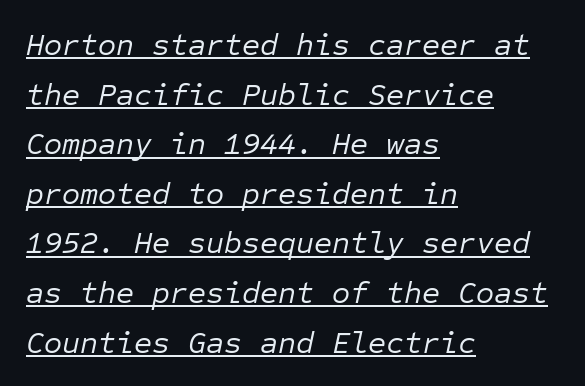
Line spacing here is normal. Has an underline been added? It has. The rendering anchors every line to the left-hand side. Yep, that's italic — everything's leaning. Stems and bowls with no extra thickness — not bold. This sample has the even, mechanical cadence of fixed-width lettering.
